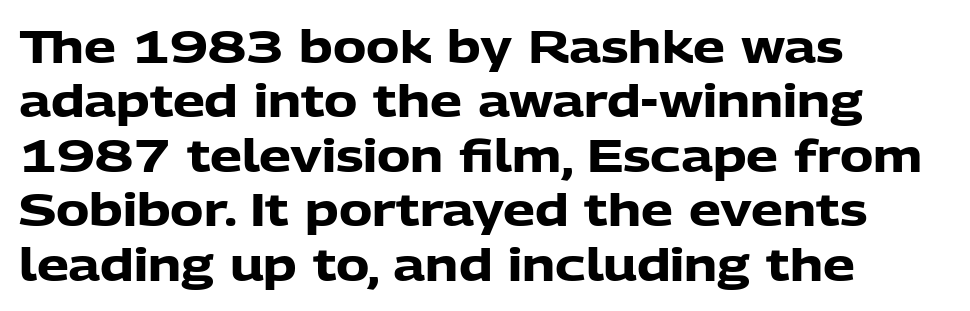
{"serif": "no", "italic": "no", "bold": "yes", "weight": "heavy", "width": "normal", "stroke_contrast": "low", "x_height": "medium", "monospaced": "no", "underline": "no", "align": "left", "line_spacing_ratio": 1.21, "letter_spacing": "normal", "letter_spacing_em": 0.0, "glyph_px": 45}
